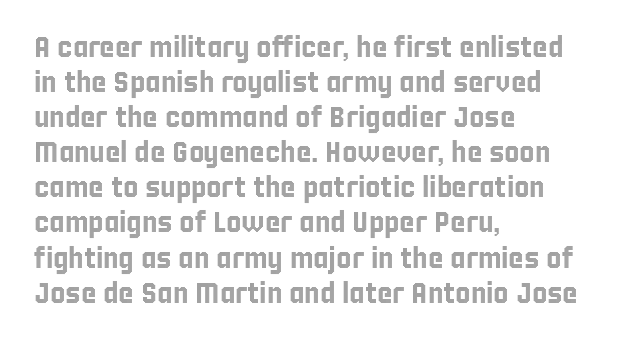
If you drew a line through each stem, it would be perfectly vertical. Words float on clear page, feet unadorned. Do the characters align in a grid? No, the font is proportional. Does the copy run flush right? No — it runs flush left. Words appear dense and cohesive because spacing is normal.
